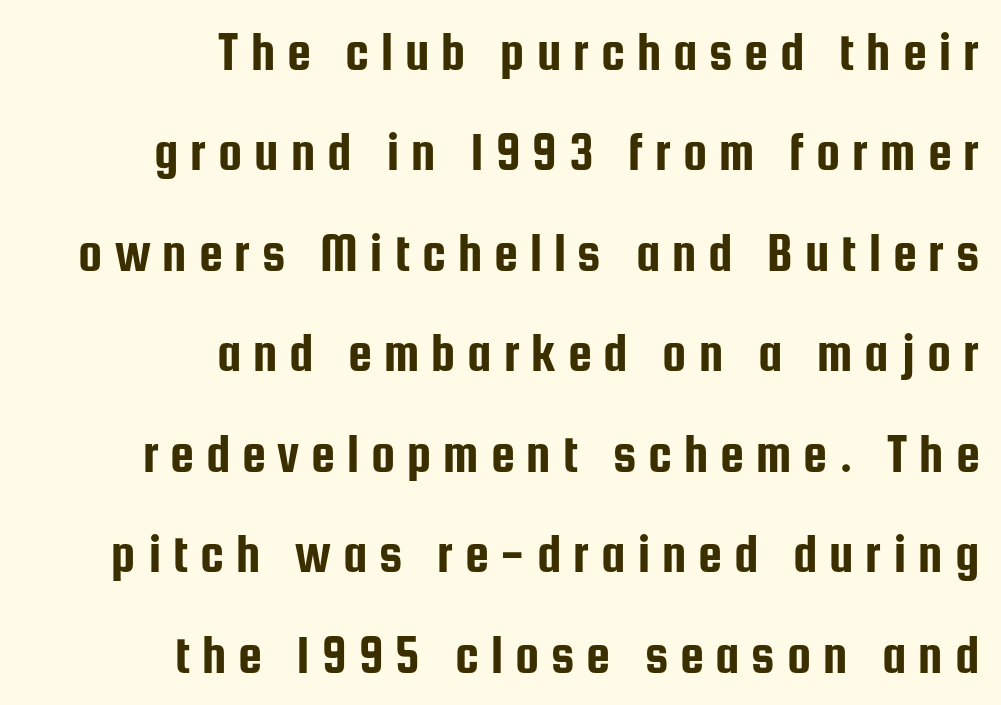
Q: Is the text italic (slanted)? A: No, it is upright.
Q: Is the typeface a serif or a sans-serif typeface? A: Sans-serif.
Q: Is the text underlined? A: No.
Q: How is the paragraph aligned? A: Right-aligned.
Q: Is the spacing between letters normal or unusually wide? A: Unusually wide.
Q: Width (condensed, normal, or wide)? A: Condensed.
Q: Stroke contrast? A: Low.
Q: x-height? A: Medium.
Q: Monospaced? A: No.
